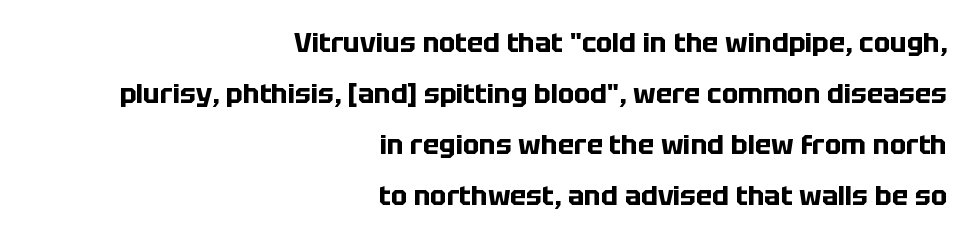
All the whitespace from short lines collects on the left. No word sits above an underline. The letterforms sit shoulder to shoulder at normal distance. When letters stand straight like this, we call the style roman or upright.
